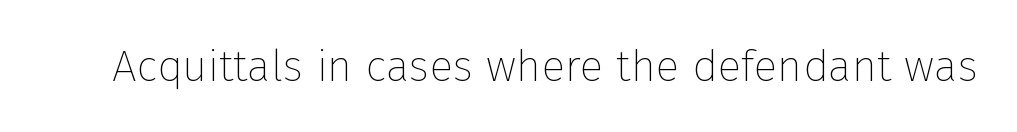
Q: Is the text bold? A: No.
Q: Is the text italic (slanted)? A: No, it is upright.
Q: Is the typeface a serif or a sans-serif typeface? A: Sans-serif.
Q: Is the text underlined? A: No.
Q: Is the spacing between letters normal or unusually wide? A: Normal.
Q: Width (condensed, normal, or wide)? A: Normal.
Q: Stroke contrast? A: Low.
Q: x-height? A: Medium.
Q: Monospaced? A: No.
